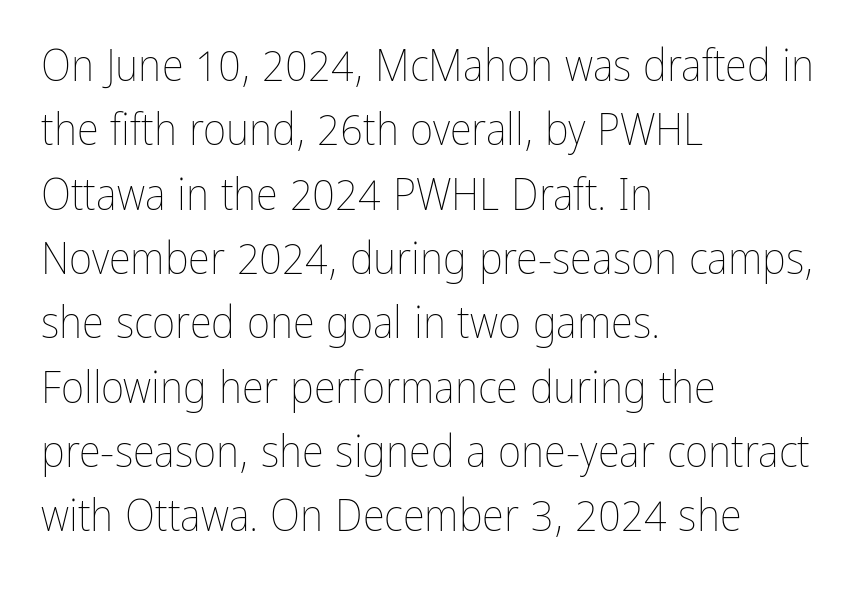
A classic flush-left, rag-right setting is used for this passage. Varying glyph widths throughout — classic text-font behaviour. No extra ink here — the face is not bold. Rendered with straight, roman letterforms. Caption: standard tracking, unaltered. A typesetter would call this leading conventional body-copy spacing.
